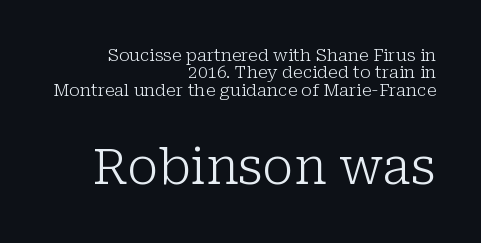
{"serif": "yes", "italic": "no", "bold": "no", "weight": "light", "width": "normal", "stroke_contrast": "low", "x_height": "medium", "monospaced": "no", "underline": "no", "align": "right", "line_spacing": "tight", "line_spacing_ratio": 1.02, "letter_spacing": "normal", "letter_spacing_em": 0.0, "larger_block": "second", "size_ratio": 2.94, "glyph_px": 50}
